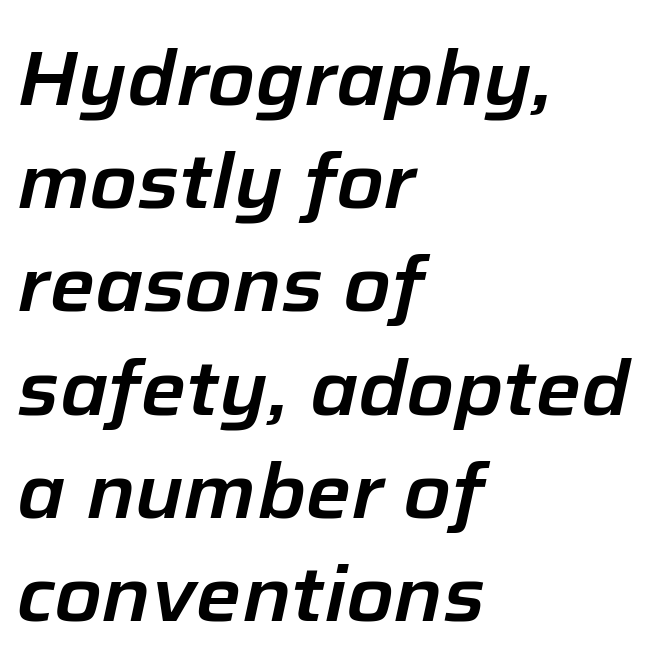
The image shows 77 px text type, italic (leaning right); set left-aligned, normal line spacing (1.34x), normal letter spacing, not underlined; low stroke contrast and a medium x-height.
